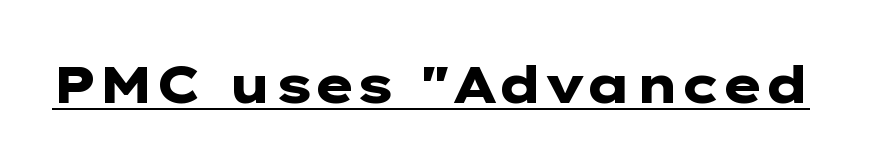
Q: Is the text bold? A: Yes.
Q: Is the text italic (slanted)? A: No, it is upright.
Q: Is the typeface a serif or a sans-serif typeface? A: Sans-serif.
Q: Is the text underlined? A: Yes.
Q: Is the spacing between letters normal or unusually wide? A: Normal.
Q: Width (condensed, normal, or wide)? A: Wide.
Q: Stroke contrast? A: Low.
Q: x-height? A: Medium.
